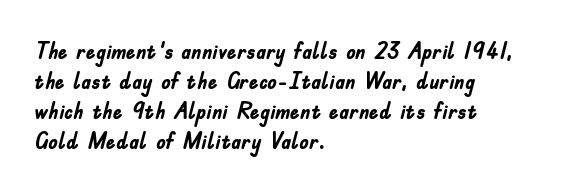
{"bold": "yes", "underline": "no", "align": "left", "line_spacing": "normal", "line_spacing_ratio": 1.25, "letter_spacing": "normal", "letter_spacing_em": 0.0, "glyph_px": 24}
